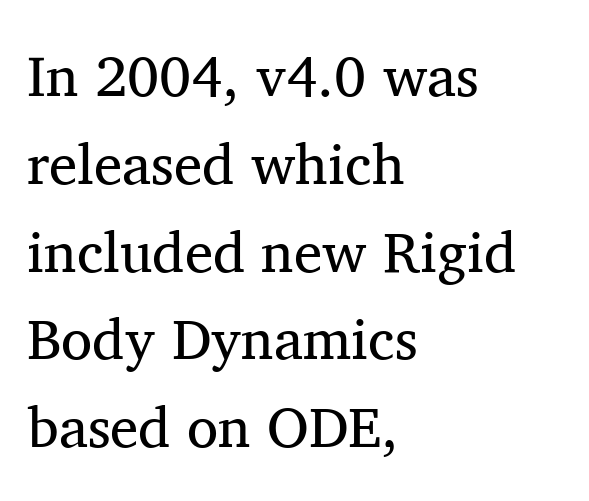
This is roman type, the default non-slanted kind. The typesetting does not lean heavy: it is not bold. The specimen omits any rule beneath the text block's lines. Regarding serifs, this sample has them. The line-height multiplier appears to be the usual default.
